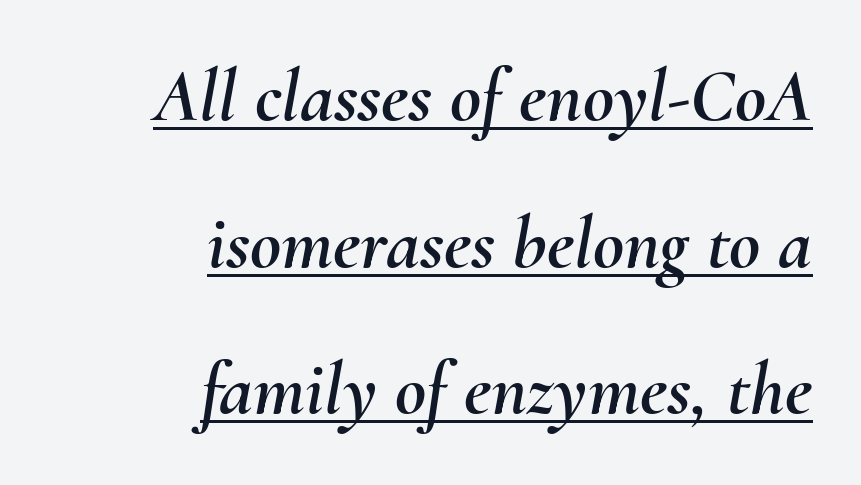
The image shows 76 px text type, italic (leaning right); set right-aligned, loose line spacing (1.93x), normal letter spacing, underlined; medium stroke contrast and a small x-height.
